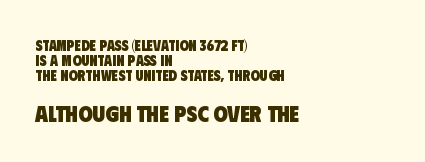
Caption: bold face, heavy strokes. Words float on clear page, feet unadorned. Line spacing here is tight. The block sitting lower on the canvas is the one with enlarged characters. These lines keep a tight, regular rhythm from letter to letter. Line beginnings align vertically; line endings do not.
